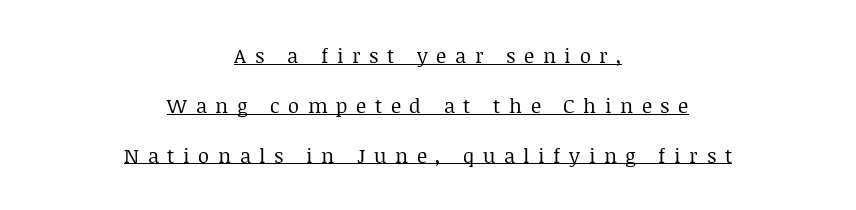
The image shows 20 px text type, upright; set centered, loose line spacing (2.49x), unusually wide letter spacing (+0.43 em), underlined.
